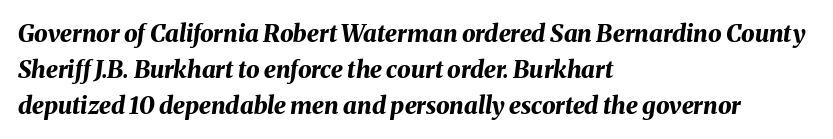
Q: Is the text bold? A: Yes.
Q: Is the text italic (slanted)? A: Yes, it leans right by about 8 degrees.
Q: Is the text underlined? A: No.
Q: How is the paragraph aligned? A: Left-aligned.
Q: Is the spacing between letters normal or unusually wide? A: Normal.
Q: Is the spacing between lines tight, normal or loose? A: Normal.
